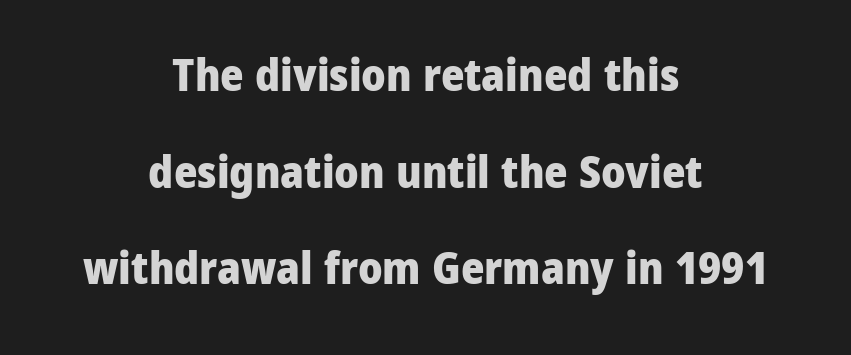
{"serif": "no", "italic": "no", "bold": "yes", "weight": "heavy", "width": "normal", "stroke_contrast": "low", "x_height": "medium", "monospaced": "no", "underline": "no", "align": "center", "line_spacing": "loose", "line_spacing_ratio": 2.15, "letter_spacing": "normal", "letter_spacing_em": 0.0, "glyph_px": 45}
